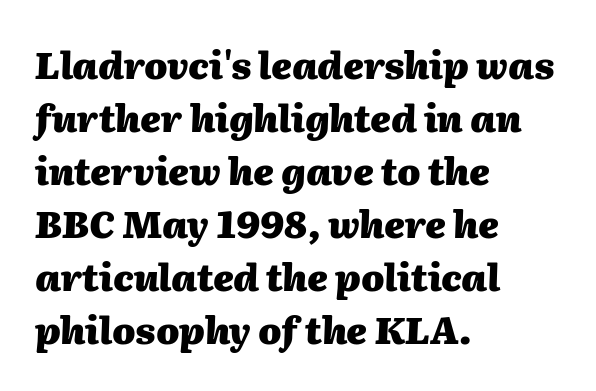
This sample has the flowing, uneven cadence of proportional lettering. Students, observe: this is what conventionally led text looks like. No word sits above an underline. Its strokes are broad and dark, the hallmark of bold type. The glyphs look as if they've been sheared to an angle.
